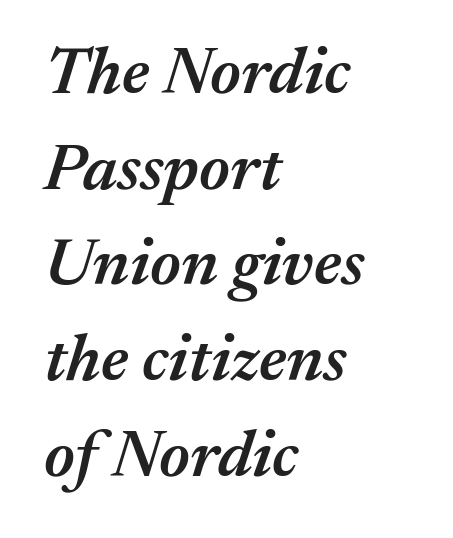
Observe the lean: these are italic letterforms. Weight check: semibold — heavier than regular, not quite bold. A student would call this left alignment; a typographer would say flush left, rag right. This sample has the flowing, uneven cadence of proportional lettering. The lines sit at an ordinary, default distance from one another. Default kerning and tracking; the words read as compact shapes.
